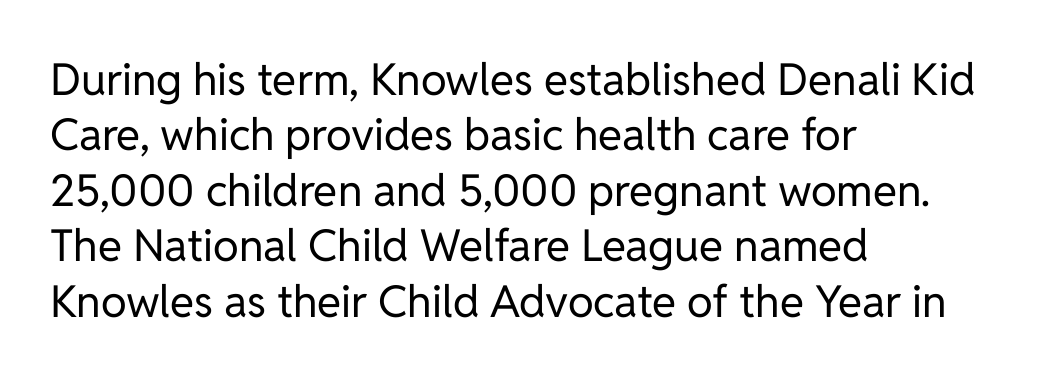
{"serif": "no", "italic": "no", "bold": "no", "weight": "regular", "width": "normal", "stroke_contrast": "low", "x_height": "medium", "monospaced": "no", "underline": "no", "align": "left", "line_spacing": "normal", "line_spacing_ratio": 1.26, "letter_spacing": "normal", "letter_spacing_em": 0.0, "glyph_px": 44}
